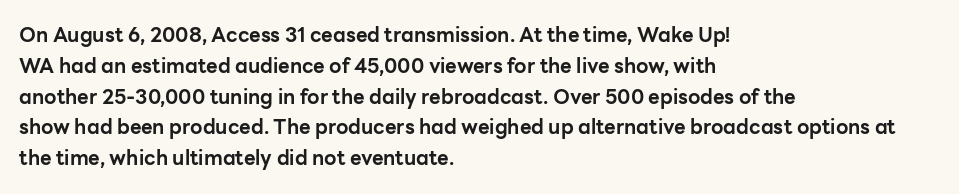
A student would call this left alignment; a typographer would say flush left, rag right. Any mark beneath the type? The region is blank. A dark, heavy texture on the line: the type is bold. The leading is moderate, giving the passage an even texture. The gaps between neighbouring characters are ordinary and unremarkable. The axis of the letterforms is exactly vertical.
